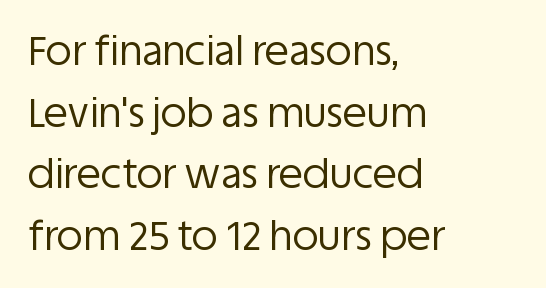
Q: Is the text bold? A: No.
Q: Is the text italic (slanted)? A: No, it is upright.
Q: Is the typeface a serif or a sans-serif typeface? A: Sans-serif.
Q: Is the text underlined? A: No.
Q: How is the paragraph aligned? A: Left-aligned.
Q: Is the spacing between letters normal or unusually wide? A: Normal.
Q: Is the spacing between lines tight, normal or loose? A: Normal.
Q: Width (condensed, normal, or wide)? A: Normal.
Q: Stroke contrast? A: Low.
Q: x-height? A: Large.
Q: Monospaced? A: No.
